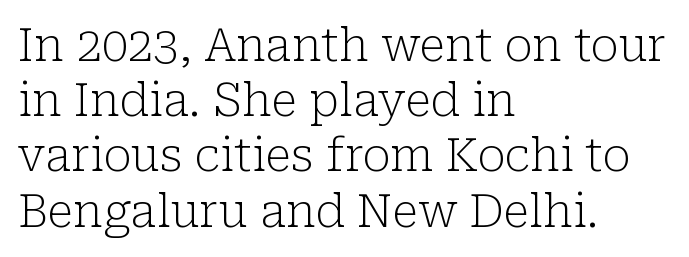
Q: Is the text bold? A: No.
Q: Is the text italic (slanted)? A: No, it is upright.
Q: Is the typeface a serif or a sans-serif typeface? A: Serif.
Q: Is the text underlined? A: No.
Q: How is the paragraph aligned? A: Left-aligned.
Q: Is the spacing between letters normal or unusually wide? A: Normal.
Q: Width (condensed, normal, or wide)? A: Normal.
Q: Stroke contrast? A: Low.
Q: x-height? A: Medium.
Q: Monospaced? A: No.
